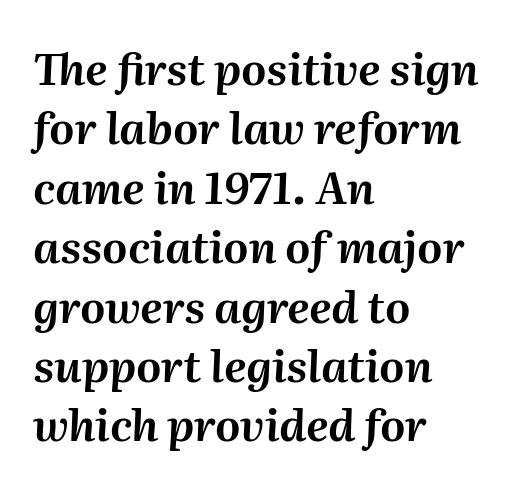
The image shows 44 px text type, italic (leaning right); set left-aligned, normal line spacing (1.35x), normal letter spacing, not underlined; medium stroke contrast and a medium x-height.
